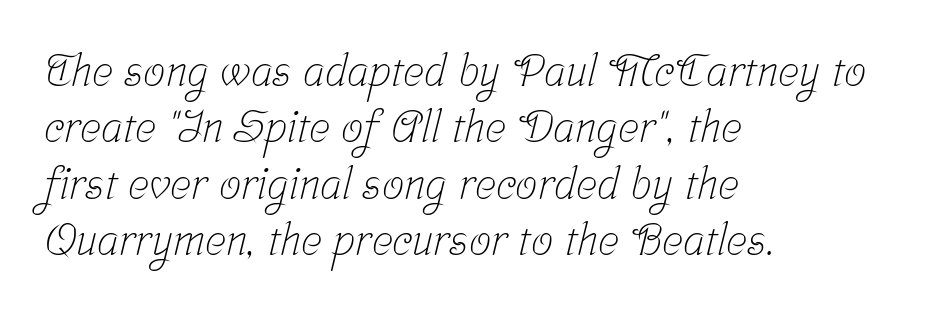
Q: Is the text bold? A: No.
Q: Is the typeface a serif or a sans-serif typeface? A: Serif.
Q: Is the text underlined? A: No.
Q: How is the paragraph aligned? A: Left-aligned.
Q: Is the spacing between letters normal or unusually wide? A: Normal.
Q: Is the spacing between lines tight, normal or loose? A: Normal.
Q: Width (condensed, normal, or wide)? A: Condensed.
Q: Stroke contrast? A: Low.
Q: x-height? A: Medium.
Q: Monospaced? A: No.
